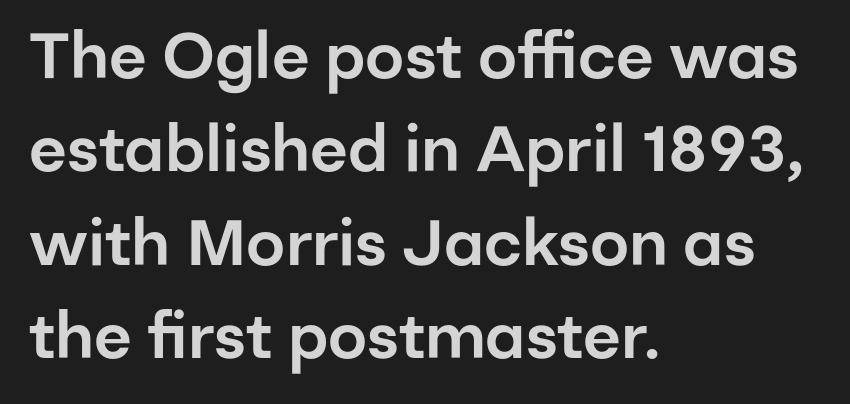
The image shows 64 px sans-serif type, upright; set left-aligned, normal line spacing (1.46x), normal letter spacing, not underlined; low stroke contrast and a medium x-height.
